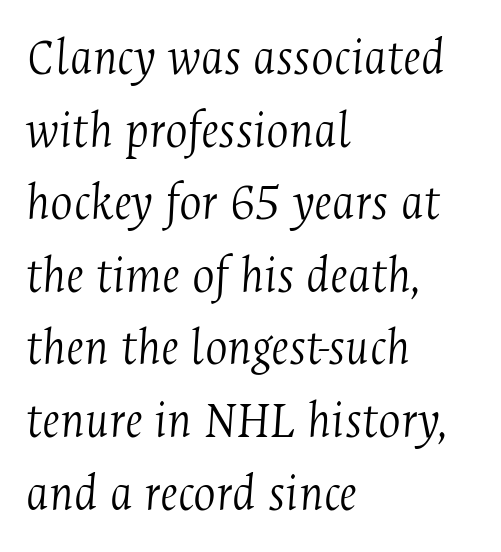
{"serif": "yes", "italic": "yes", "lean": "right", "slant_degrees": 4, "bold": "no", "weight": "light", "width": "condensed", "stroke_contrast": "medium", "x_height": "medium", "monospaced": "no", "underline": "no", "align": "left", "line_spacing": "normal", "line_spacing_ratio": 1.37, "letter_spacing": "normal", "letter_spacing_em": 0.0, "glyph_px": 53}
